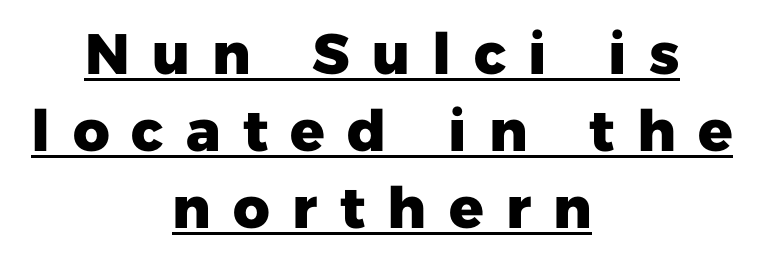
The image shows 57 px heavy sans-serif type, upright; set centered, normal line spacing (1.35x), unusually wide letter spacing (+0.39 em), underlined; low stroke contrast and a medium x-height.
